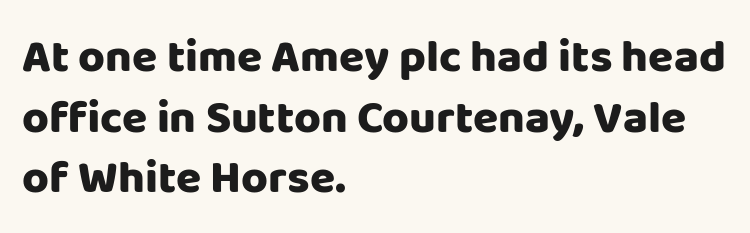
Q: Is the text bold? A: Yes.
Q: Is the text italic (slanted)? A: No, it is upright.
Q: Is the typeface a serif or a sans-serif typeface? A: Sans-serif.
Q: Is the text underlined? A: No.
Q: How is the paragraph aligned? A: Left-aligned.
Q: Is the spacing between letters normal or unusually wide? A: Normal.
Q: Is the spacing between lines tight, normal or loose? A: Normal.
Q: Width (condensed, normal, or wide)? A: Normal.
Q: Stroke contrast? A: Low.
Q: x-height? A: Large.
Q: Monospaced? A: No.
